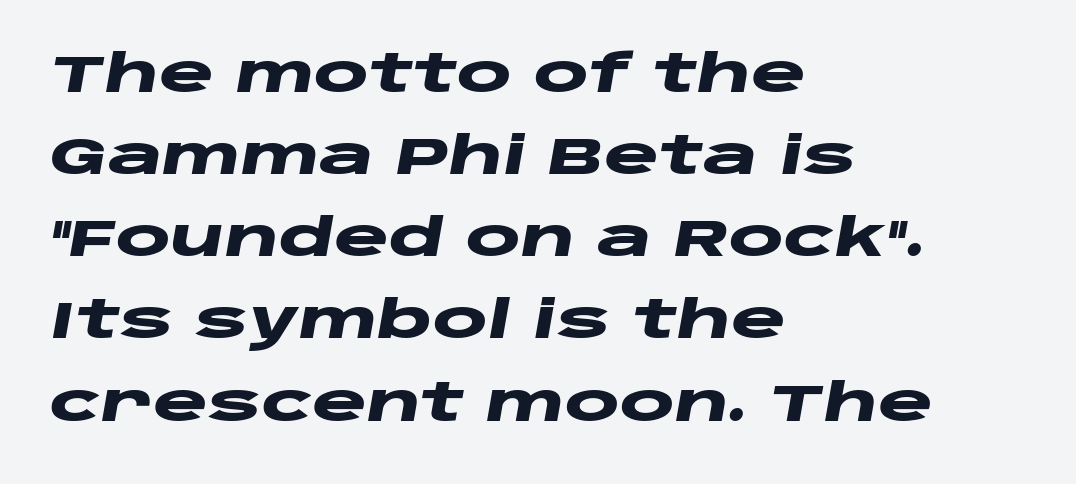
Q: Is the text bold? A: Yes.
Q: Is the text italic (slanted)? A: Yes, it leans right by about 10 degrees.
Q: Is the text underlined? A: No.
Q: How is the paragraph aligned? A: Left-aligned.
Q: Is the spacing between letters normal or unusually wide? A: Normal.
Q: Is the spacing between lines tight, normal or loose? A: Normal.
Q: Width (condensed, normal, or wide)? A: Wide.
Q: Stroke contrast? A: Low.
Q: x-height? A: Large.
Q: Monospaced? A: No.
